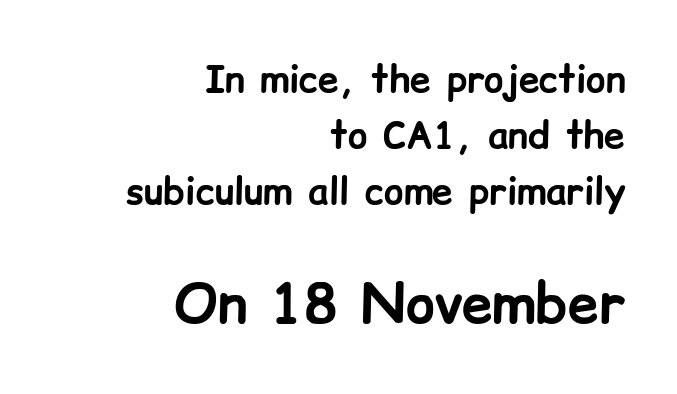
{"serif": "no", "italic": "no", "bold": "yes", "weight": "bold", "width": "normal", "stroke_contrast": "low", "x_height": "medium", "monospaced": "no", "underline": "no", "align": "right", "line_spacing": "normal", "line_spacing_ratio": 1.51, "letter_spacing": "normal", "letter_spacing_em": 0.0, "larger_block": "second", "size_ratio": 1.49, "glyph_px": 55}
